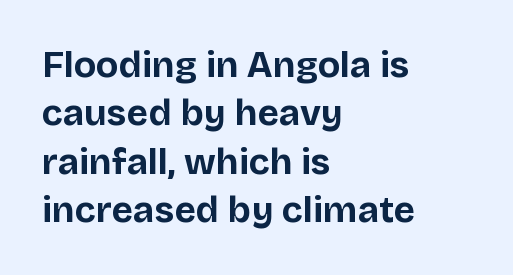
Rule under the text: the space is simply empty. The font is running at its bold setting. Think of a printed novel: that variable character pitch is what you see here. Quick note: not italic, upright. The vertical gap from one line to the next is medium.
